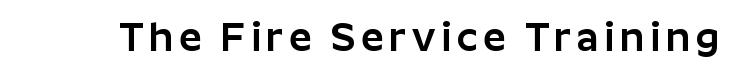
{"serif": "no", "italic": "no", "width": "normal", "stroke_contrast": "low", "x_height": "medium", "monospaced": "no", "underline": "no", "glyph_px": 40}
